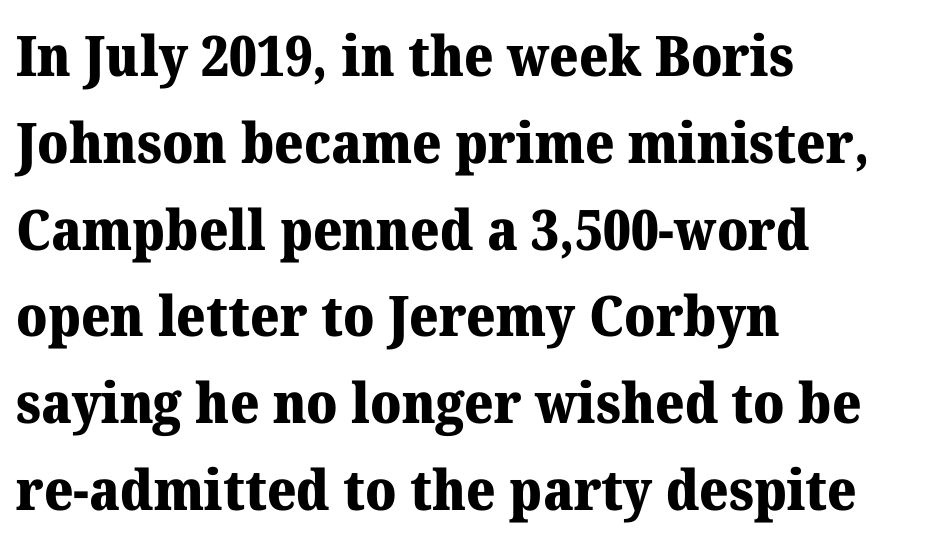
Q: Is the text bold? A: Yes.
Q: Is the text italic (slanted)? A: No, it is upright.
Q: Is the typeface a serif or a sans-serif typeface? A: Serif.
Q: Is the text underlined? A: No.
Q: How is the paragraph aligned? A: Left-aligned.
Q: Is the spacing between letters normal or unusually wide? A: Normal.
Q: Is the spacing between lines tight, normal or loose? A: Normal.
Q: Width (condensed, normal, or wide)? A: Normal.
Q: Stroke contrast? A: Medium.
Q: x-height? A: Medium.
Q: Monospaced? A: No.
